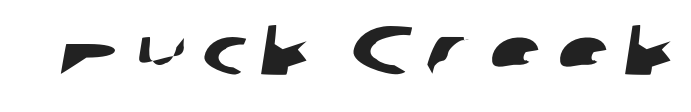
The image shows 69 px wide sans-serif type; set unusually wide letter spacing (+0.21 em), not underlined; low stroke contrast and a medium x-height.
